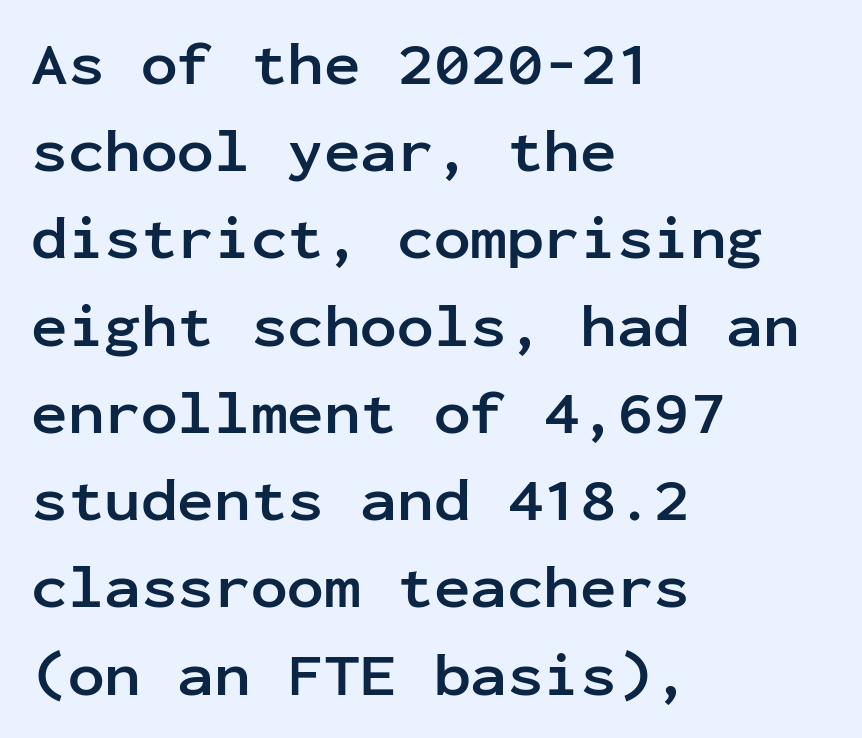
When letters stand straight like this, we call the style roman or upright. Students, this is bold: see how much ink each stroke carries. Letters rest on an invisible, unmarked baseline. This rendering employs a face without finishing strokes, i.e., a sans-serif. A typesetter would call this monospace, since all characters share one set width.
